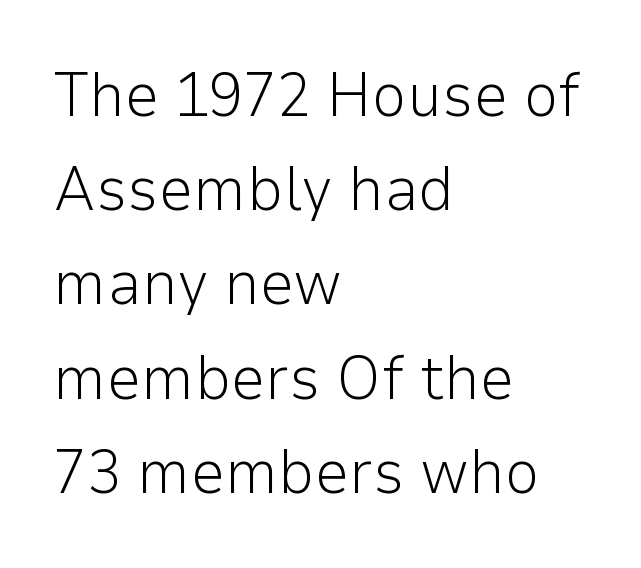
{"serif": "no", "italic": "no", "bold": "no", "weight": "light", "width": "normal", "stroke_contrast": "low", "x_height": "medium", "monospaced": "no", "underline": "no", "align": "left", "line_spacing": "normal", "line_spacing_ratio": 1.52, "letter_spacing": "normal", "letter_spacing_em": 0.0, "glyph_px": 62}
